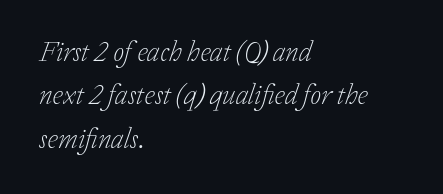
The image shows 28 px light serif type, italic (leaning right); set left-aligned, normal line spacing (1.55x), normal letter spacing, not underlined; low stroke contrast and a medium x-height.
